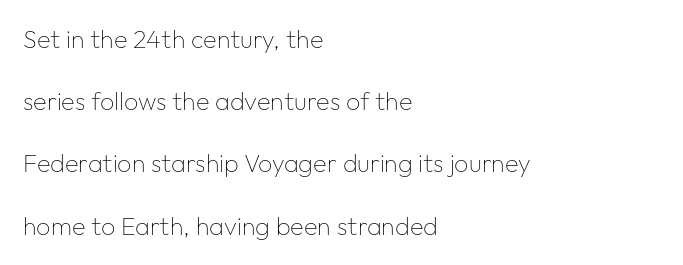
The weight tops out at a normal text grade. Tracking value appears to be zero — textbook default spacing. Is the block centered? No — it sits flush against the left margin. Type without underlining.
